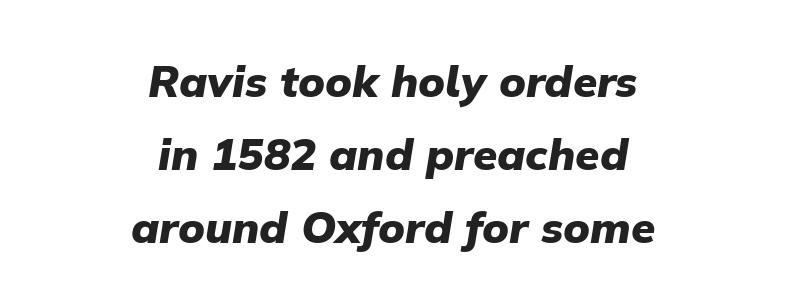
{"italic": "yes", "lean": "right", "slant_degrees": 9, "bold": "yes", "weight": "heavy", "width": "normal", "stroke_contrast": "low", "x_height": "medium", "monospaced": "no", "underline": "no", "align": "center", "line_spacing": "normal", "line_spacing_ratio": 1.66, "letter_spacing": "normal", "letter_spacing_em": 0.0, "glyph_px": 44}
